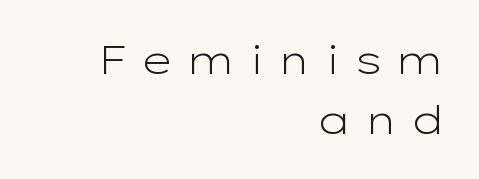
Note the varied advance widths — an 'i' is clearly narrower than an 'm'. Ink coverage per letter is moderate at most. Unmarked baselines from the first word to the last. The horizontal fit of the characters is loose and conspicuously gappy.
